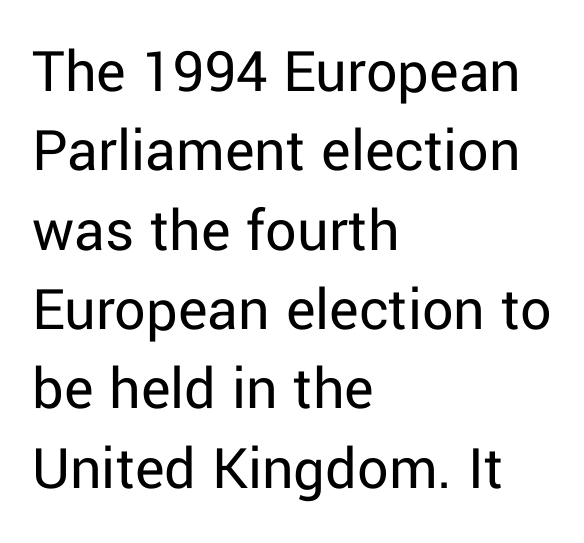
The image shows 62 px regular-weight sans-serif type, upright; set left-aligned, normal line spacing (1.28x), normal letter spacing, not underlined; low stroke contrast and a medium x-height.
